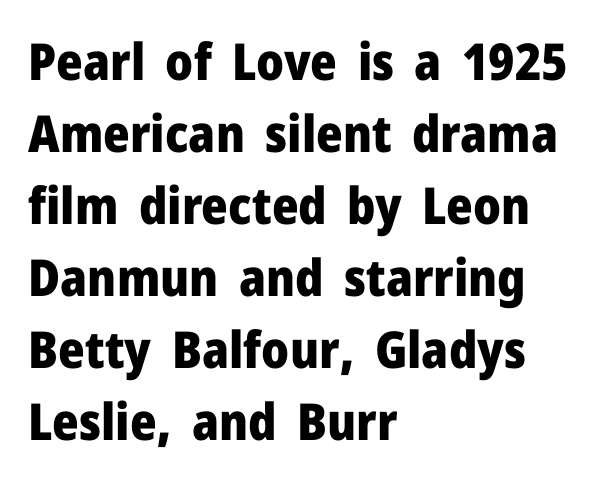
Q: Is the text bold? A: Yes.
Q: Is the text italic (slanted)? A: No, it is upright.
Q: Is the typeface a serif or a sans-serif typeface? A: Sans-serif.
Q: Is the text underlined? A: No.
Q: How is the paragraph aligned? A: Left-aligned.
Q: Is the spacing between letters normal or unusually wide? A: Normal.
Q: Is the spacing between lines tight, normal or loose? A: Normal.
Q: Width (condensed, normal, or wide)? A: Normal.
Q: Stroke contrast? A: Low.
Q: x-height? A: Medium.
Q: Monospaced? A: No.
